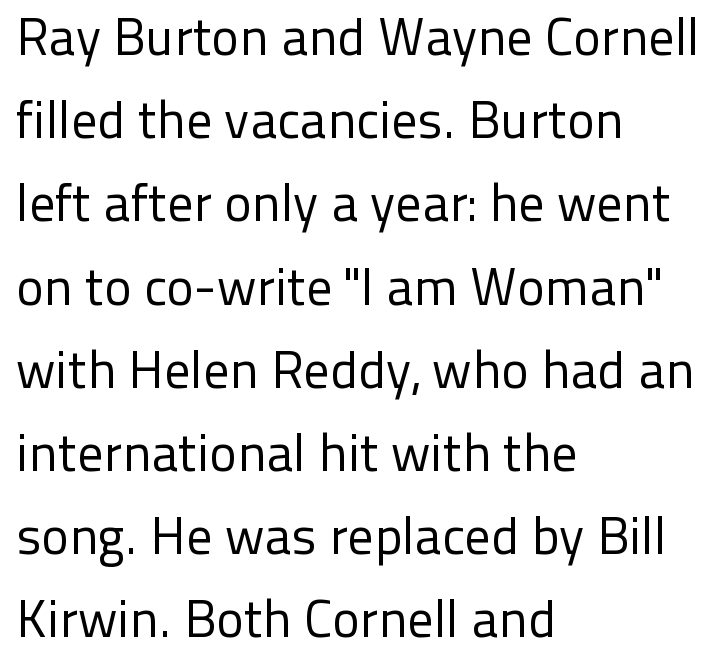
{"serif": "no", "italic": "no", "bold": "no", "weight": "regular", "width": "normal", "stroke_contrast": "low", "x_height": "medium", "monospaced": "no", "underline": "no", "align": "left", "line_spacing": "normal", "line_spacing_ratio": 1.6, "letter_spacing": "normal", "letter_spacing_em": 0.0, "glyph_px": 52}
